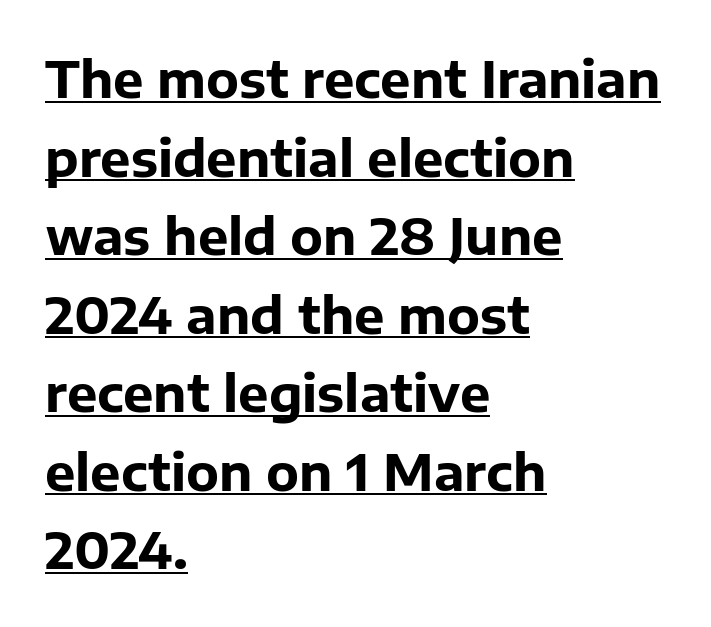
The image shows 51 px bold sans-serif type, upright; set left-aligned, normal line spacing (1.54x), normal letter spacing, underlined; low stroke contrast and a medium x-height.
